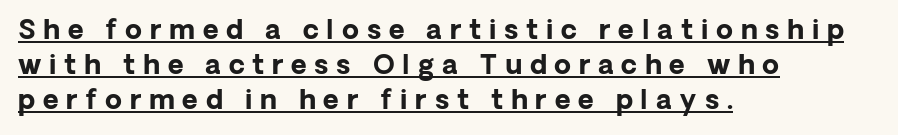
Q: Is the text bold? A: Yes.
Q: Is the text italic (slanted)? A: No, it is upright.
Q: Is the text underlined? A: Yes.
Q: How is the paragraph aligned? A: Left-aligned.
Q: Is the spacing between letters normal or unusually wide? A: Unusually wide.
Q: Is the spacing between lines tight, normal or loose? A: Normal.
